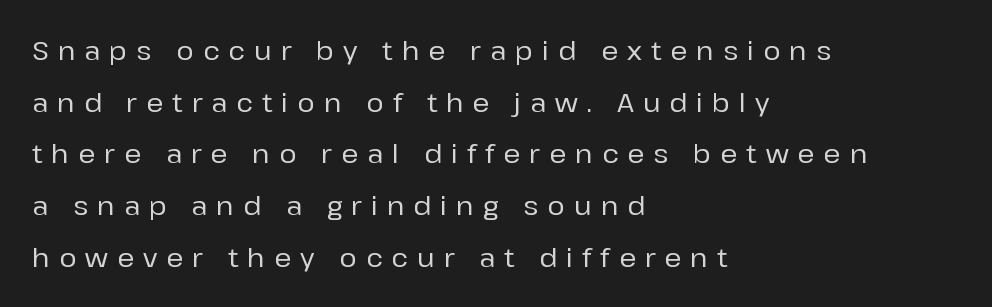
The image shows 26 px text type, upright; set left-aligned, loose line spacing (1.99x), unusually wide letter spacing (+0.35 em), not underlined.
